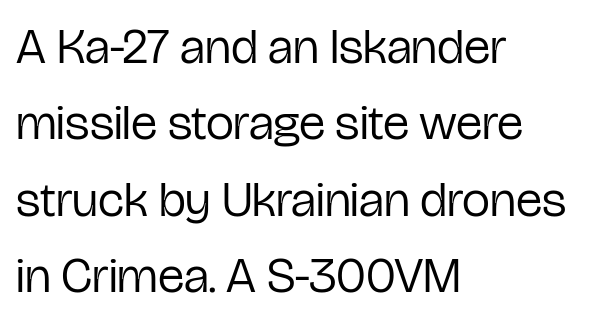
One glance says typical: line gaps are just what's usual. This rendering employs a face without finishing strokes, i.e., a sans-serif. When letters stand straight like this, we call the style roman or upright. Observe the ordinary spacing: letters are neighbours, not strangers. Reading down the block, your eye returns to a fixed left position each line. Lines of text with bare space underneath.
